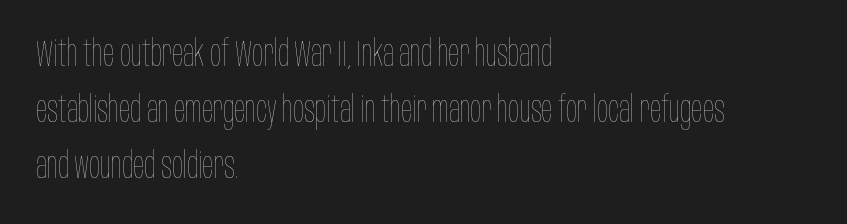
{"italic": "no", "bold": "no", "weight": "thin", "width": "condensed", "stroke_contrast": "low", "x_height": "large", "monospaced": "no", "underline": "no", "align": "left", "line_spacing": "normal", "line_spacing_ratio": 1.52, "letter_spacing": "normal", "letter_spacing_em": 0.0, "glyph_px": 37}
